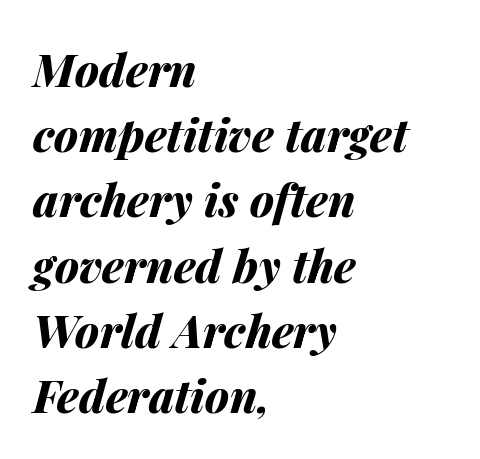
The area under the type is left untouched. The line texture is even and compact thanks to regular tracking. How would I describe the line gaps? Plain and ordinary. Each letter keeps its own natural width here, so spacing adapts to shape. Which margin do the lines hug? The left one — the right edge is uneven. The rendering applies a slant to the glyphs.
